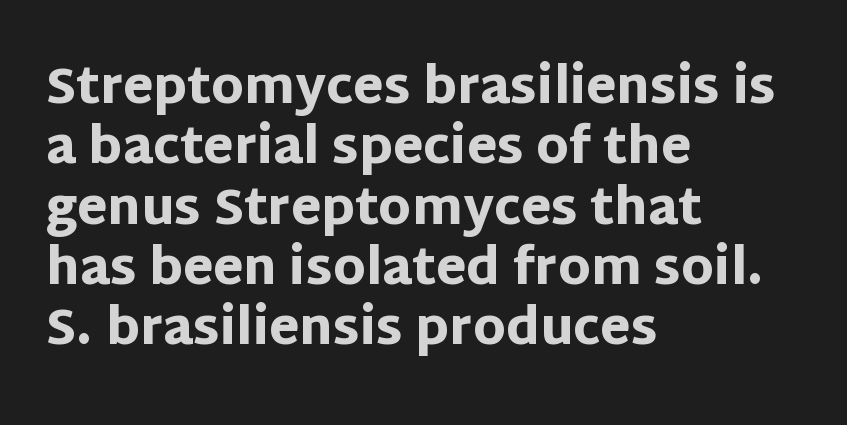
{"serif": "no", "italic": "no", "bold": "yes", "weight": "heavy", "width": "normal", "stroke_contrast": "low", "x_height": "large", "monospaced": "no", "underline": "no", "align": "left", "line_spacing_ratio": 1.23, "letter_spacing": "normal", "letter_spacing_em": 0.0, "glyph_px": 49}
